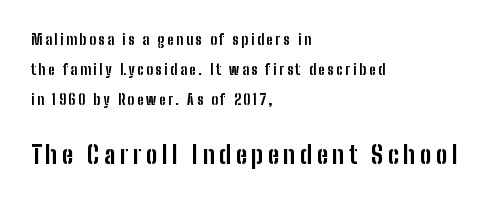
The image shows 24 px bold type, upright; set left-aligned, loose line spacing (2.14x), not underlined; the second (bottom) block is 1.71x larger.
